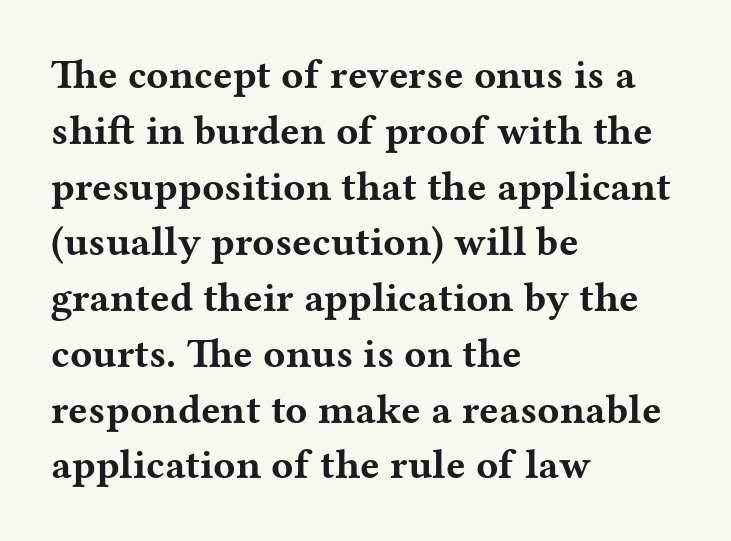
The image shows 41 px bold, wide serif type, upright; set left-aligned, normal line spacing (1.36x), normal letter spacing, not underlined; medium stroke contrast and a medium x-height.
